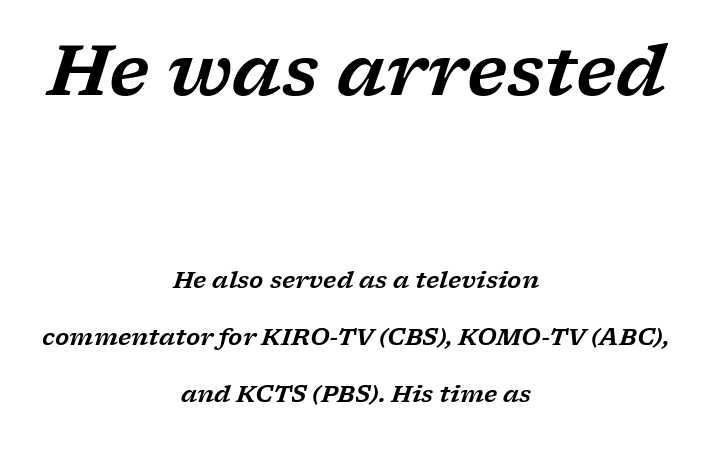
Q: Is the text italic (slanted)? A: Yes, it leans right by about 17 degrees.
Q: Is the typeface a serif or a sans-serif typeface? A: Serif.
Q: Is the text underlined? A: No.
Q: How is the paragraph aligned? A: Centered.
Q: Is the spacing between letters normal or unusually wide? A: Normal.
Q: Is the spacing between lines tight, normal or loose? A: Loose.
Q: Which block of text is set in a larger size, the first (top) or the second (bottom)? A: The first (top) one.
Q: Width (condensed, normal, or wide)? A: Wide.
Q: Stroke contrast? A: Low.
Q: x-height? A: Medium.
Q: Monospaced? A: No.
